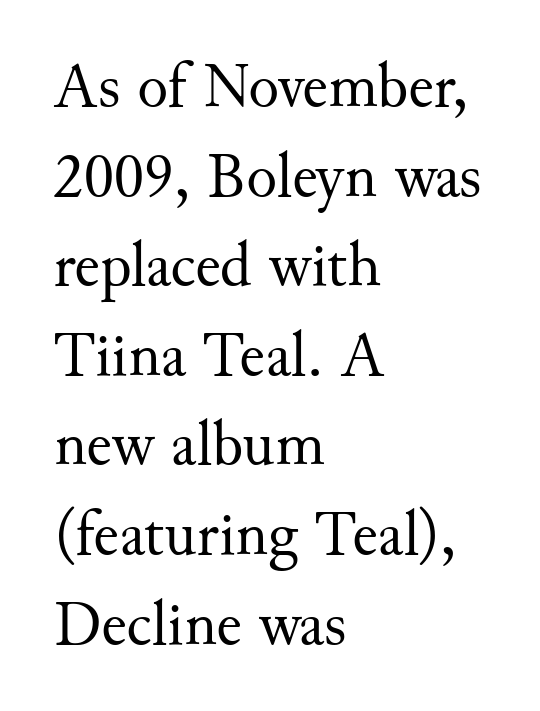
The image shows 64 px regular-weight serif type, upright; set left-aligned, normal line spacing (1.4x), normal letter spacing, not underlined; medium stroke contrast and a small x-height.
